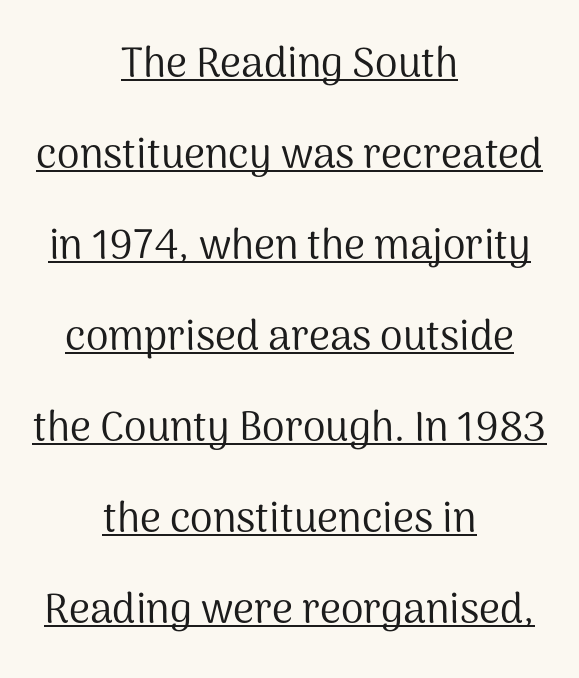
Vertically, the passage feels expansive, rows floating well apart. This reads as an unemphasized weight, regular at the heaviest. Tracking value appears to be zero — textbook default spacing. Here the designer chose a conventional face with non-uniform glyph widths. Posture: straight, roman, zero tilt. Underlined type.
